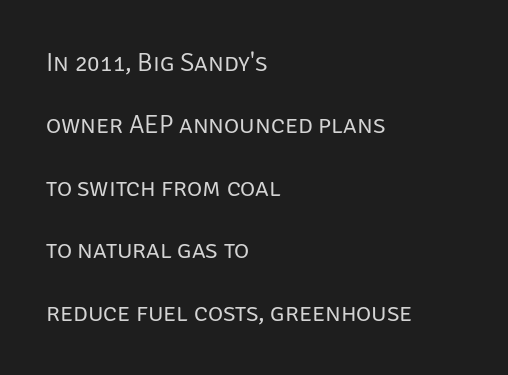
Q: Is the text bold? A: No.
Q: Is the text italic (slanted)? A: No, it is upright.
Q: Is the text underlined? A: No.
Q: How is the paragraph aligned? A: Left-aligned.
Q: Is the spacing between letters normal or unusually wide? A: Normal.
Q: Is the spacing between lines tight, normal or loose? A: Loose.
